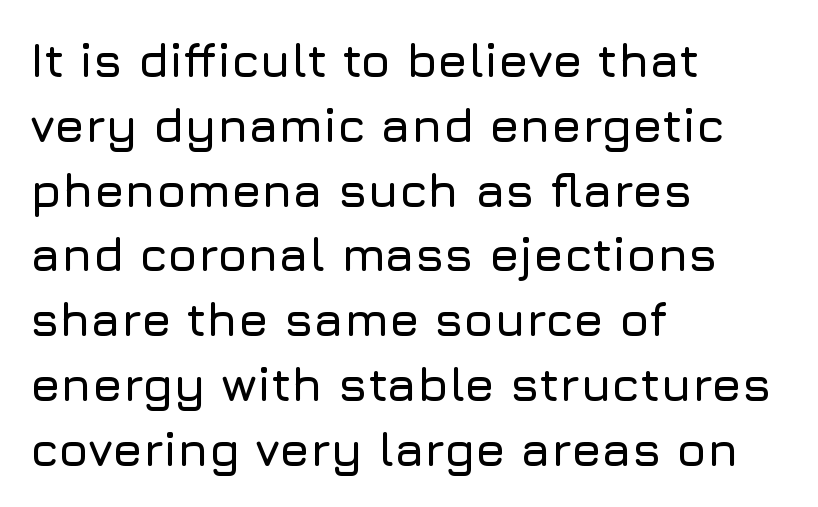
Q: Is the text italic (slanted)? A: No, it is upright.
Q: Is the typeface a serif or a sans-serif typeface? A: Sans-serif.
Q: Is the text underlined? A: No.
Q: How is the paragraph aligned? A: Left-aligned.
Q: Is the spacing between letters normal or unusually wide? A: Normal.
Q: Is the spacing between lines tight, normal or loose? A: Normal.
Q: Width (condensed, normal, or wide)? A: Normal.
Q: Stroke contrast? A: Low.
Q: x-height? A: Medium.
Q: Monospaced? A: No.
